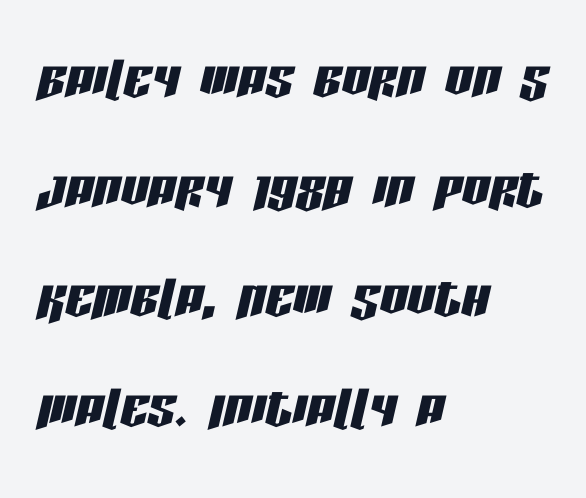
{"italic": "yes", "lean": "right", "slant_degrees": 13, "width": "condensed", "stroke_contrast": "low", "x_height": "large", "monospaced": "no", "underline": "no", "align": "left", "line_spacing": "normal", "line_spacing_ratio": 1.59, "letter_spacing": "normal", "letter_spacing_em": 0.0, "glyph_px": 69}
